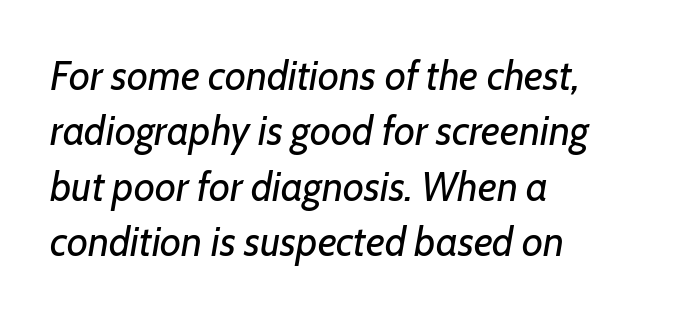
Q: Is the text bold? A: No.
Q: Is the text italic (slanted)? A: Yes, it leans right by about 7 degrees.
Q: Is the text underlined? A: No.
Q: How is the paragraph aligned? A: Left-aligned.
Q: Is the spacing between letters normal or unusually wide? A: Normal.
Q: Is the spacing between lines tight, normal or loose? A: Normal.
Q: Width (condensed, normal, or wide)? A: Normal.
Q: Stroke contrast? A: Low.
Q: x-height? A: Medium.
Q: Monospaced? A: No.
